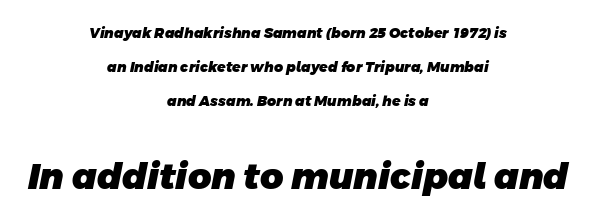
The image shows 36 px heavy sans-serif type; set centered, loose line spacing (2.43x), normal letter spacing, not underlined; the second (bottom) block is 2.57x larger; low stroke contrast and a large x-height.
